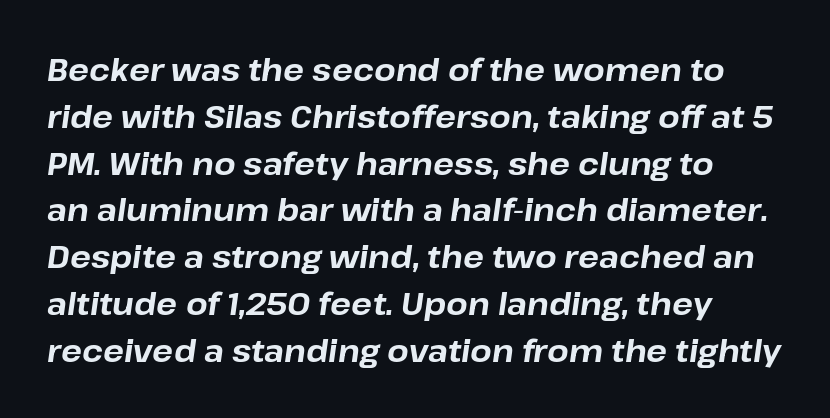
The image shows 31 px bold type, italic (leaning right); set normal line spacing (1.51x), normal letter spacing, not underlined; low stroke contrast and a medium x-height.
